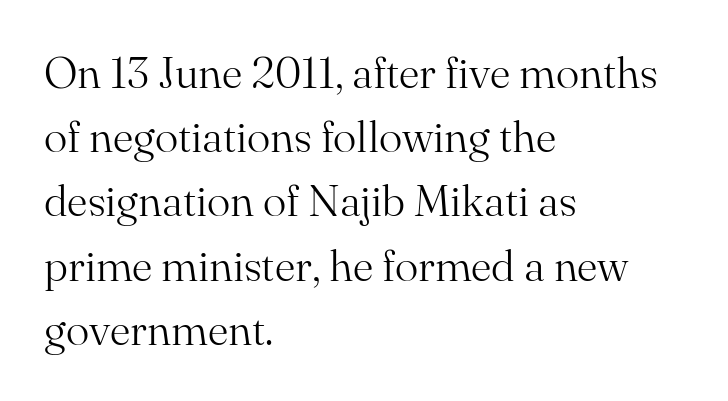
The image shows 44 px light serif type, upright; set left-aligned, normal line spacing (1.46x), normal letter spacing, not underlined; medium stroke contrast and a small x-height.
